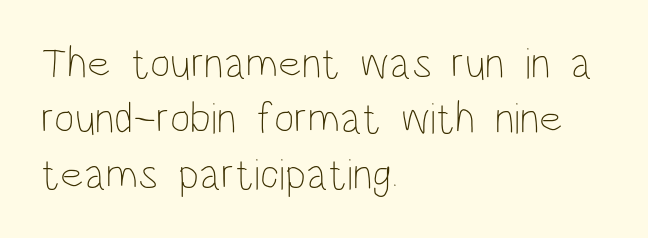
{"italic": "no", "bold": "no", "weight": "thin", "width": "condensed", "stroke_contrast": "low", "x_height": "large", "monospaced": "no", "underline": "no", "align": "left", "line_spacing": "normal", "line_spacing_ratio": 1.26, "letter_spacing": "normal", "letter_spacing_em": 0.0, "glyph_px": 44}
